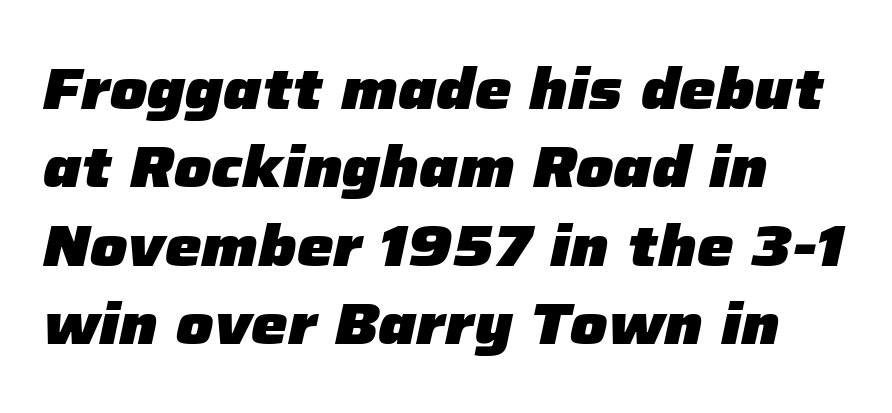
The image shows 58 px heavy type, italic (leaning right); set left-aligned, normal line spacing (1.35x), normal letter spacing, not underlined; low stroke contrast and a medium x-height.
